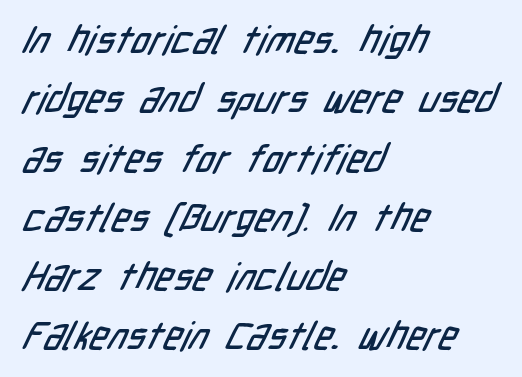
{"serif": "no", "width": "condensed", "stroke_contrast": "low", "x_height": "medium", "monospaced": "no", "underline": "no", "align": "left", "line_spacing": "normal", "line_spacing_ratio": 1.52, "letter_spacing": "normal", "letter_spacing_em": 0.0, "glyph_px": 39}
